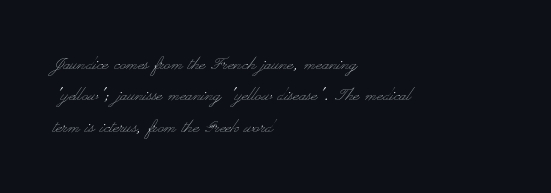
Each row of text sits above clean, open space. Typeset ragged right — the left edge is the straight one. Each word holds together tightly as a unit, with standard inter-letter gaps. Interline gaps are of average width in this sample.
